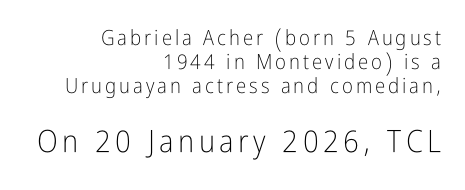
Q: Is the text bold? A: No.
Q: Is the text italic (slanted)? A: No, it is upright.
Q: Is the typeface a serif or a sans-serif typeface? A: Sans-serif.
Q: Is the text underlined? A: No.
Q: How is the paragraph aligned? A: Right-aligned.
Q: Is the spacing between lines tight, normal or loose? A: Tight.
Q: Which block of text is set in a larger size, the first (top) or the second (bottom)? A: The second (bottom) one.
Q: Width (condensed, normal, or wide)? A: Condensed.
Q: Stroke contrast? A: Low.
Q: x-height? A: Medium.
Q: Monospaced? A: No.
